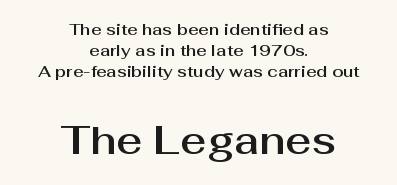
If you measured baseline to baseline, you'd find a middling distance. The whitespace from short lines is split evenly between both sides. Character widths vary here, with narrow letters taking less room than wide ones. The font's upright variant was chosen for this text. Descenders are the only things crossing below the line.
